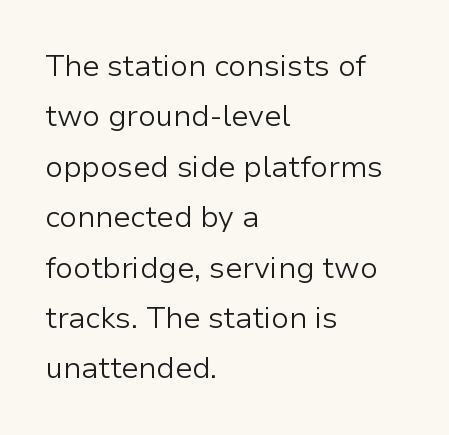
Each word holds together tightly as a unit, with standard inter-letter gaps. The leading is moderate, giving the passage an even texture. Posture: straight, roman, zero tilt. A quiet, ordinary-to-light weight characterises the typeface.
